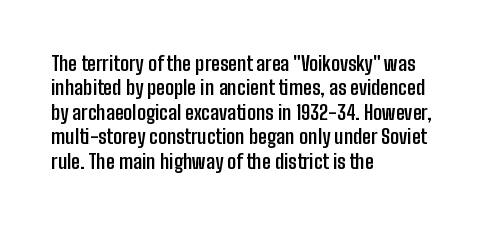
Q: Is the text bold? A: Yes.
Q: Is the text italic (slanted)? A: No, it is upright.
Q: Is the text underlined? A: No.
Q: How is the paragraph aligned? A: Left-aligned.
Q: Is the spacing between letters normal or unusually wide? A: Normal.
